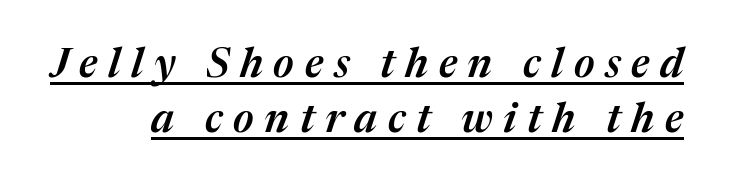
Weight: semibold (demi). An italicized treatment has been applied to the whole sample. Caption: lettering with a line underneath. Think of a printed novel: that variable character pitch is what you see here.
